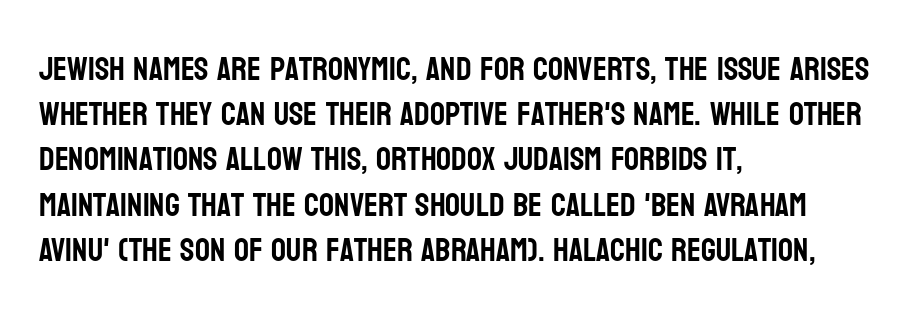
The image shows 33 px condensed sans-serif type, upright; set left-aligned, normal line spacing (1.37x), normal letter spacing, not underlined; low stroke contrast and a large x-height.
